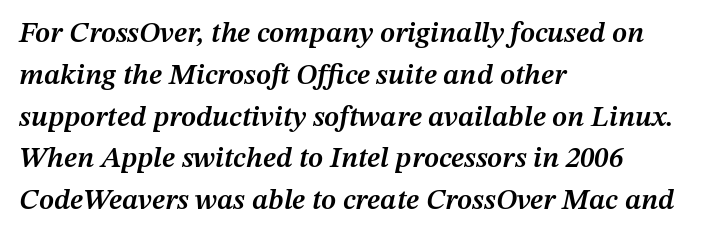
The image shows 29 px semibold type, italic (leaning right); set left-aligned, normal line spacing (1.44x), normal letter spacing, not underlined; medium stroke contrast and a medium x-height.
